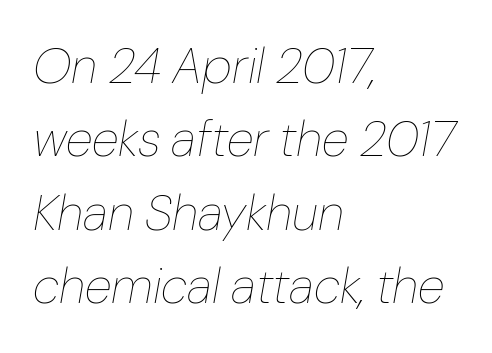
The image shows 50 px thin type, italic (leaning right); set left-aligned, normal line spacing (1.47x), normal letter spacing, not underlined; low stroke contrast and a medium x-height.
